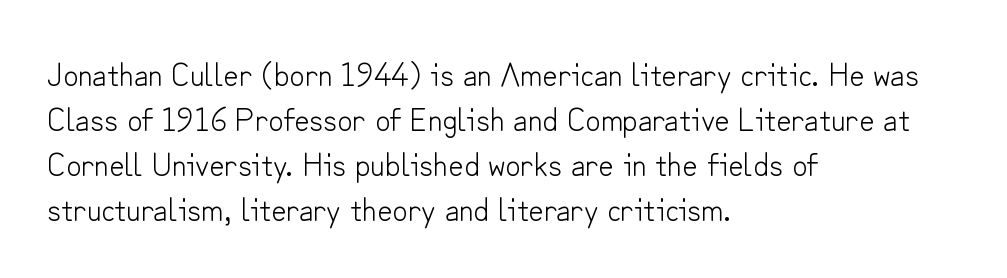
The image shows 33 px light sans-serif type, upright; set left-aligned, normal line spacing (1.36x), normal letter spacing, not underlined; low stroke contrast and a small x-height.
